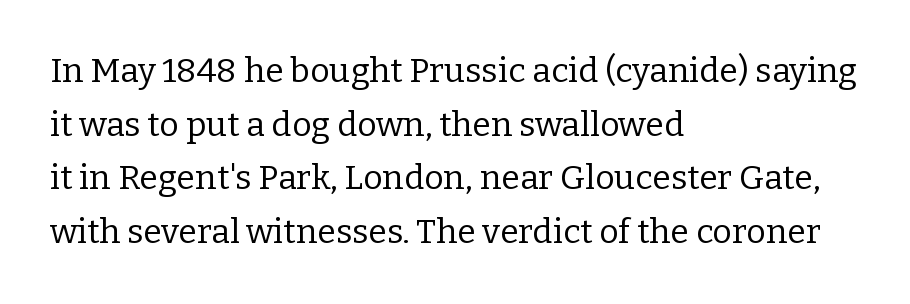
The image shows 34 px regular-weight serif type, upright; set left-aligned, normal line spacing (1.58x), normal letter spacing, not underlined; low stroke contrast and a medium x-height.
